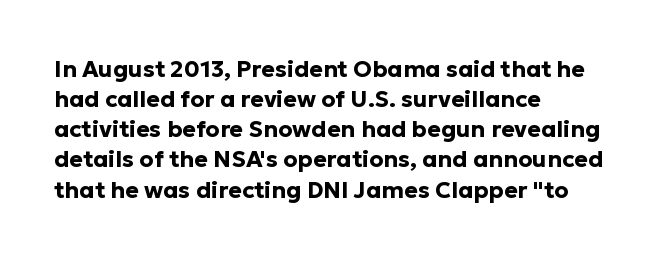
Q: Is the text bold? A: Yes.
Q: Is the text italic (slanted)? A: No, it is upright.
Q: Is the text underlined? A: No.
Q: How is the paragraph aligned? A: Left-aligned.
Q: Is the spacing between letters normal or unusually wide? A: Normal.
Q: Is the spacing between lines tight, normal or loose? A: Normal.
